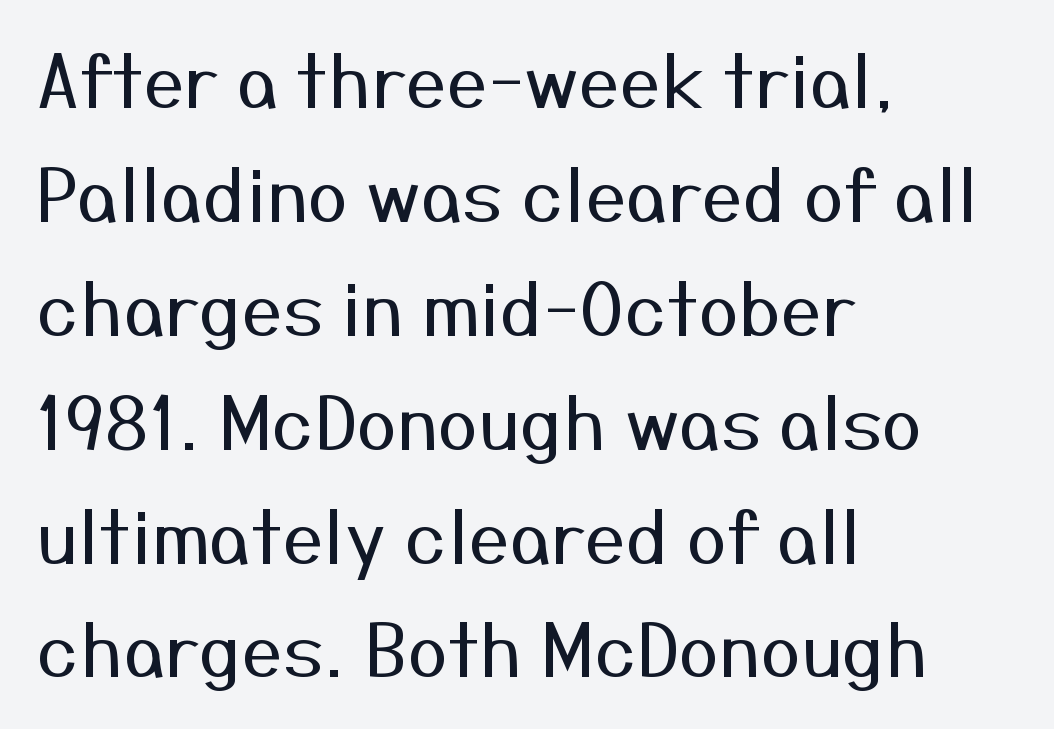
The image shows 73 px regular-weight sans-serif type, upright; set left-aligned, normal line spacing (1.56x), normal letter spacing, not underlined; medium stroke contrast and a medium x-height.
